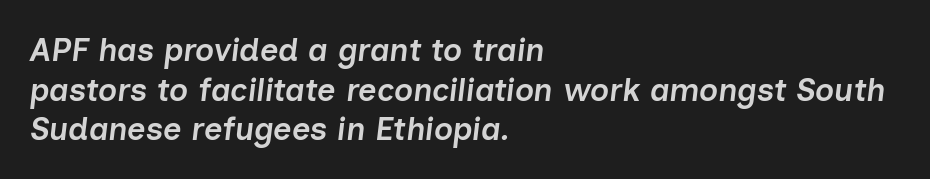
The image shows 32 px semibold type, italic (leaning right); set left-aligned, line spacing 1.24x, normal letter spacing, not underlined; low stroke contrast and a medium x-height.
